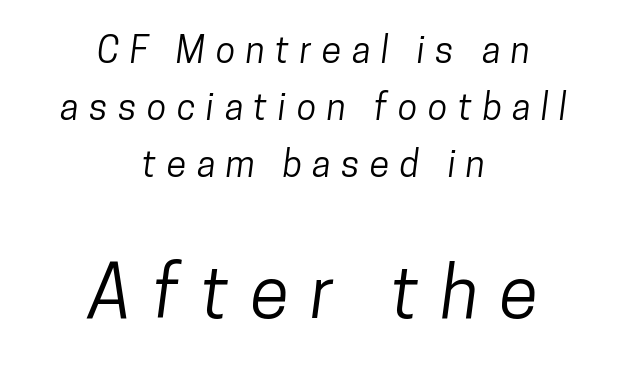
The image shows 72 px condensed sans-serif type; set centered, normal line spacing (1.58x), unusually wide letter spacing (+0.29 em), not underlined; the second (bottom) block is 2.0x larger; low stroke contrast and a medium x-height.
